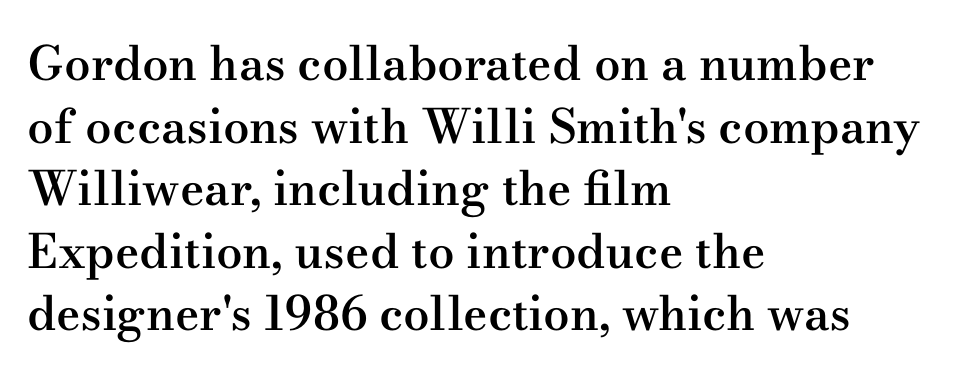
Q: Is the text bold? A: Semi-bold.
Q: Is the text italic (slanted)? A: No, it is upright.
Q: Is the typeface a serif or a sans-serif typeface? A: Serif.
Q: Is the text underlined? A: No.
Q: How is the paragraph aligned? A: Left-aligned.
Q: Is the spacing between letters normal or unusually wide? A: Normal.
Q: Is the spacing between lines tight, normal or loose? A: Normal.
Q: Width (condensed, normal, or wide)? A: Wide.
Q: Stroke contrast? A: Medium.
Q: x-height? A: Small.
Q: Monospaced? A: No.
